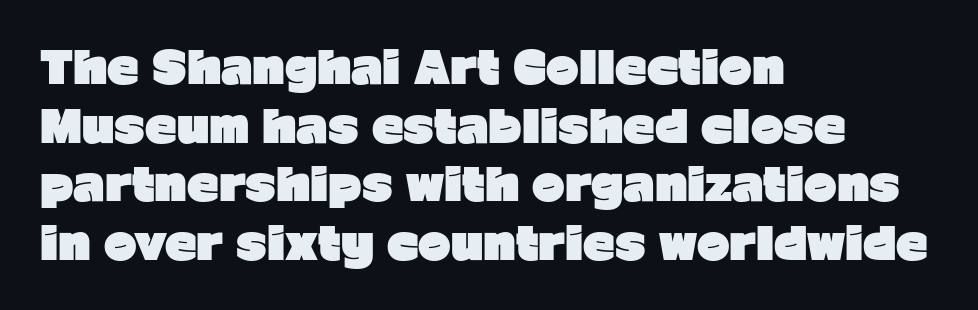
Q: Is the text bold? A: Yes.
Q: Is the text italic (slanted)? A: No, it is upright.
Q: Is the typeface a serif or a sans-serif typeface? A: Sans-serif.
Q: Is the text underlined? A: No.
Q: How is the paragraph aligned? A: Left-aligned.
Q: Is the spacing between letters normal or unusually wide? A: Normal.
Q: Is the spacing between lines tight, normal or loose? A: Normal.
Q: Width (condensed, normal, or wide)? A: Normal.
Q: Stroke contrast? A: Low.
Q: x-height? A: Medium.
Q: Monospaced? A: No.
